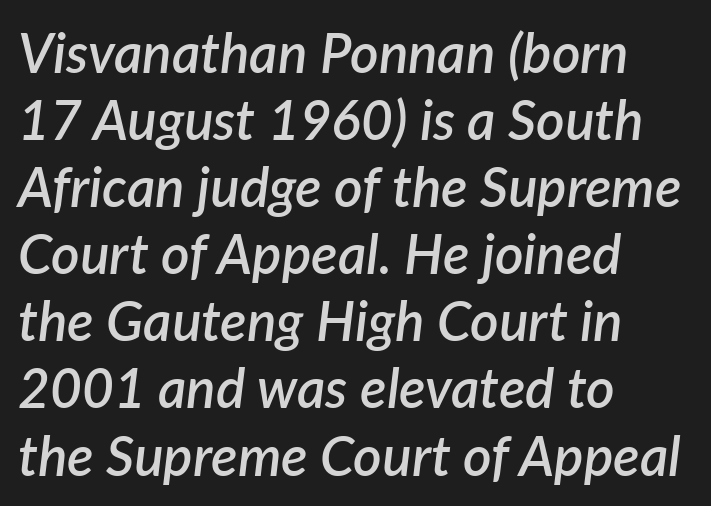
{"italic": "yes", "lean": "right", "slant_degrees": 7, "bold": "semi", "weight": "semibold", "width": "normal", "stroke_contrast": "low", "x_height": "medium", "monospaced": "no", "underline": "no", "align": "left", "line_spacing_ratio": 1.22, "letter_spacing": "normal", "letter_spacing_em": 0.0, "glyph_px": 55}
